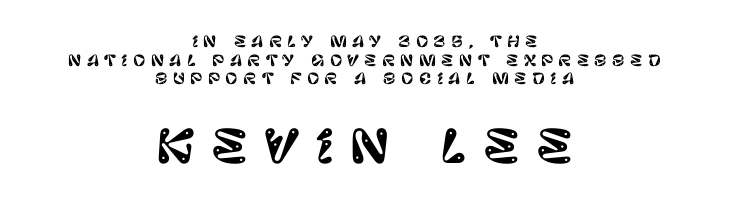
{"serif": "no", "width": "normal", "stroke_contrast": "low", "x_height": "large", "monospaced": "no", "underline": "no", "align": "center", "line_spacing": "normal", "line_spacing_ratio": 1.25, "letter_spacing": "wide", "letter_spacing_em": 0.36, "larger_block": "second", "size_ratio": 3.0, "glyph_px": 45}
